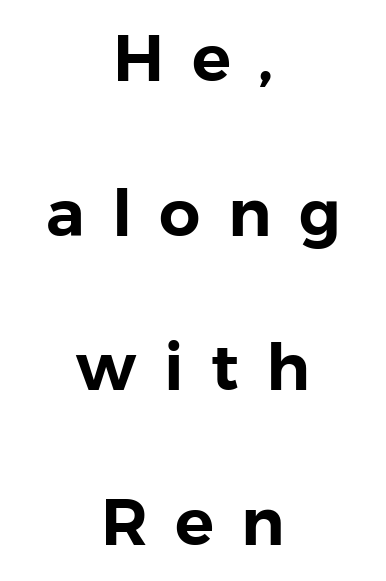
{"serif": "no", "italic": "no", "width": "normal", "stroke_contrast": "low", "x_height": "medium", "monospaced": "no", "underline": "no", "align": "center", "line_spacing": "loose", "line_spacing_ratio": 2.38, "letter_spacing": "wide", "letter_spacing_em": 0.42, "glyph_px": 65}
